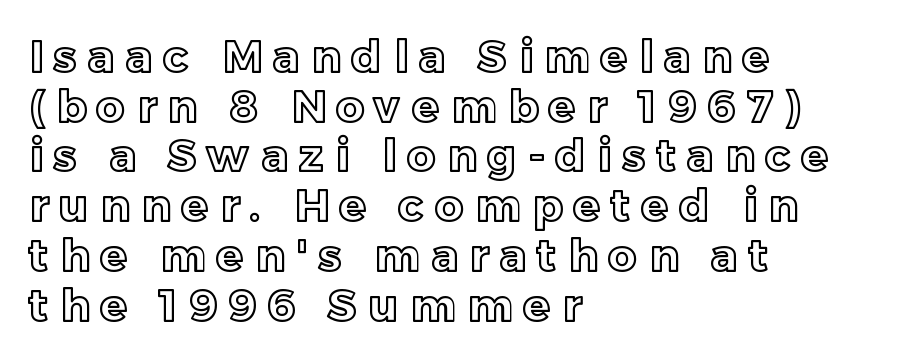
{"italic": "no", "width": "normal", "x_height": "medium", "monospaced": "no", "underline": "no", "align": "left", "line_spacing": "tight", "line_spacing_ratio": 1.13, "letter_spacing": "wide", "letter_spacing_em": 0.26, "glyph_px": 44}
